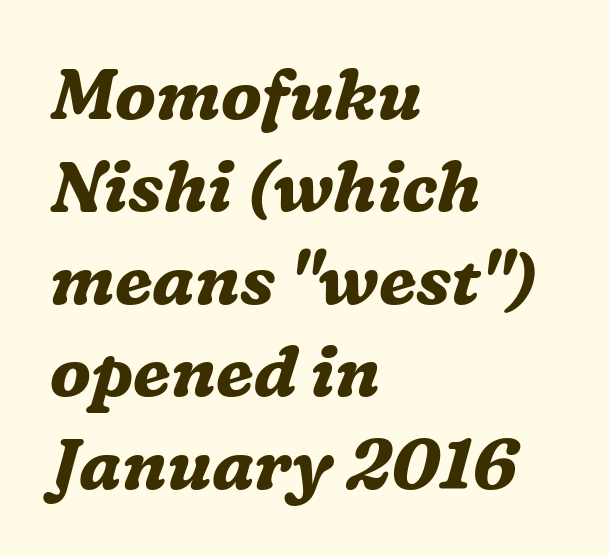
Character widths vary here, with narrow letters taking less room than wide ones. A typesetter would call this leading conventional body-copy spacing. The letters sit at their default tracking, neither squeezed nor spread. No word sits above an underline. This rendering uses left alignment, leaving the right contour irregular. Set as a true bold cut, around the 700 mark.
